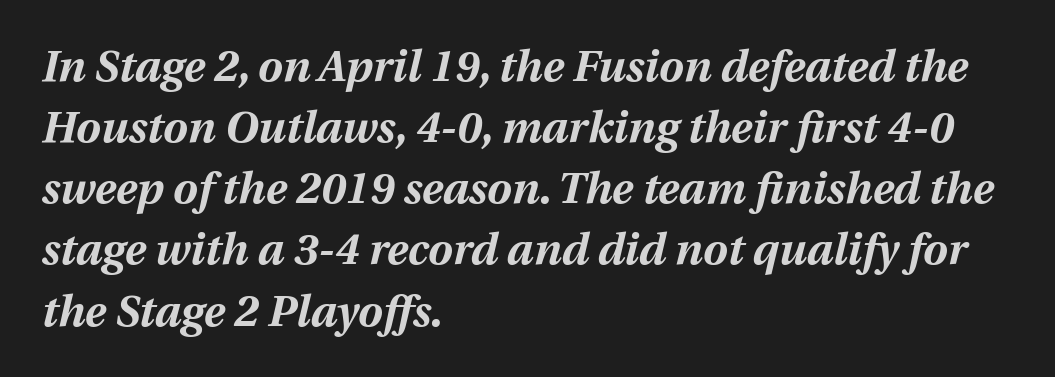
Which margin do the lines hug? The left one — the right edge is uneven. The space between consecutive lines is moderate. An italicized treatment has been applied to the whole sample. Only glyphs here, with clear space below each row. Tracking here is standard; glyphs follow each other at the usual distance.
